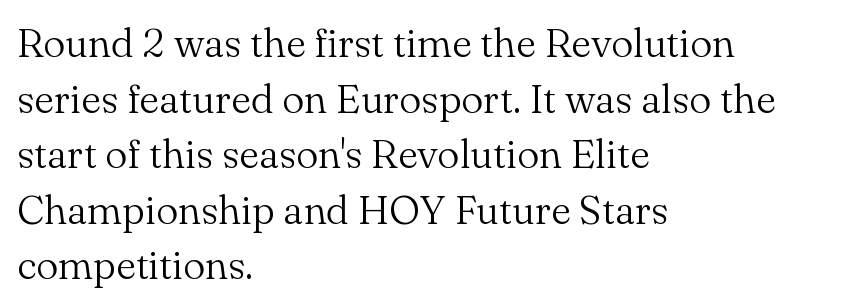
Q: Is the text bold? A: No.
Q: Is the text italic (slanted)? A: No, it is upright.
Q: Is the typeface a serif or a sans-serif typeface? A: Serif.
Q: Is the text underlined? A: No.
Q: How is the paragraph aligned? A: Left-aligned.
Q: Is the spacing between letters normal or unusually wide? A: Normal.
Q: Is the spacing between lines tight, normal or loose? A: Normal.
Q: Width (condensed, normal, or wide)? A: Normal.
Q: Stroke contrast? A: Medium.
Q: x-height? A: Small.
Q: Monospaced? A: No.
